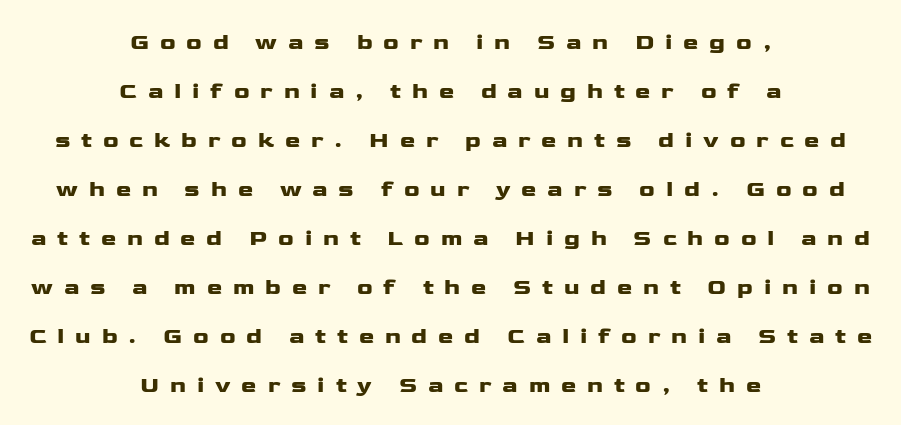
Students, observe: this is what heavily led, spacious text looks like. Teacher's note: observe the equal gaps on both sides — that is centered alignment. Beneath every word, the page is bare. Look at the tracking — it's clearly loosened, letters drifting apart.
